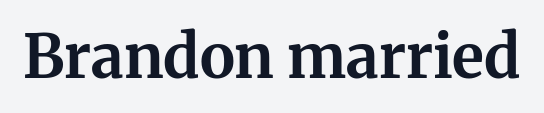
{"serif": "yes", "italic": "no", "bold": "yes", "weight": "bold", "width": "normal", "stroke_contrast": "medium", "x_height": "medium", "monospaced": "no", "underline": "no", "letter_spacing": "normal", "letter_spacing_em": 0.0, "glyph_px": 60}
